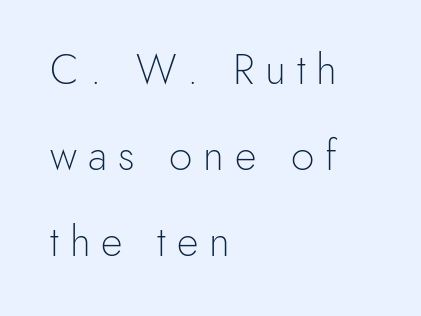
Q: Is the text bold? A: No.
Q: Is the text italic (slanted)? A: No, it is upright.
Q: Is the typeface a serif or a sans-serif typeface? A: Sans-serif.
Q: Is the text underlined? A: No.
Q: How is the paragraph aligned? A: Left-aligned.
Q: Is the spacing between letters normal or unusually wide? A: Unusually wide.
Q: Is the spacing between lines tight, normal or loose? A: Loose.
Q: Width (condensed, normal, or wide)? A: Normal.
Q: x-height? A: Small.
Q: Monospaced? A: No.
